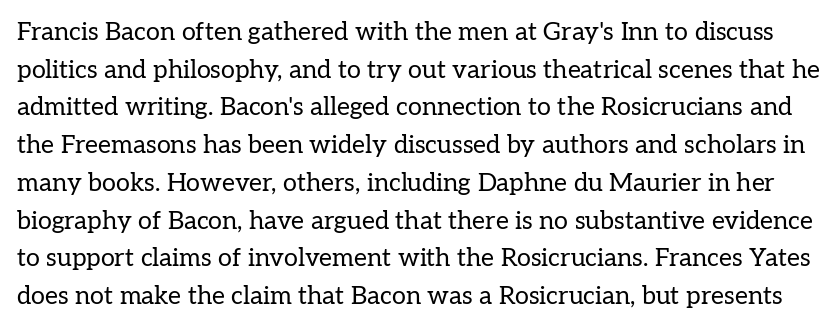
Q: Is the text bold? A: No.
Q: Is the text italic (slanted)? A: No, it is upright.
Q: Is the text underlined? A: No.
Q: Is the spacing between letters normal or unusually wide? A: Normal.
Q: Is the spacing between lines tight, normal or loose? A: Normal.
